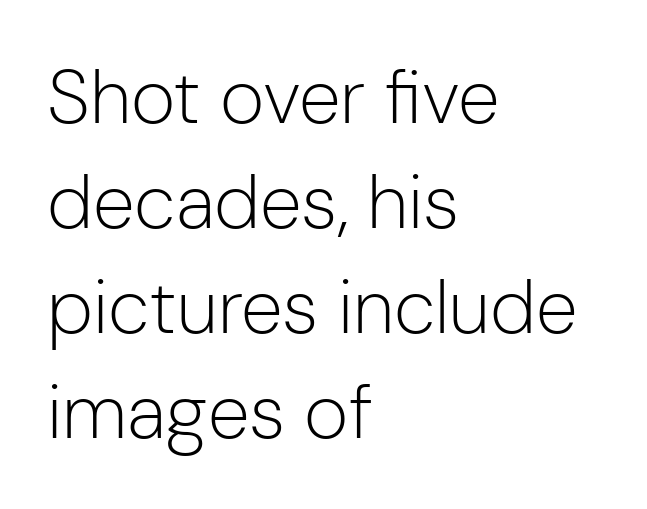
When letters stand straight like this, we call the style roman or upright. Descenders hang freely into open space. Baseline-to-baseline distance is the conventional proportion of letter height. Reading down the block, your eye returns to a fixed left position each line. The face looks like a standard text weight, possibly lighter.
